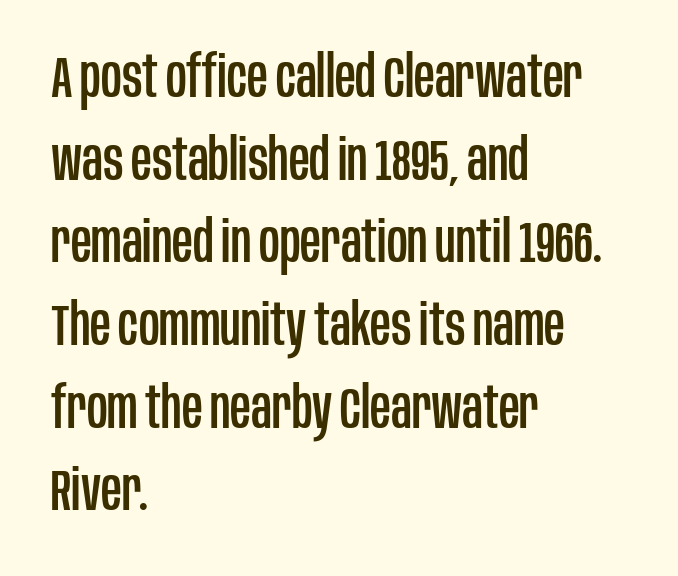
{"serif": "no", "italic": "no", "width": "condensed", "stroke_contrast": "low", "x_height": "large", "monospaced": "no", "underline": "no", "align": "left", "line_spacing": "normal", "line_spacing_ratio": 1.45, "letter_spacing": "normal", "letter_spacing_em": 0.0, "glyph_px": 57}
